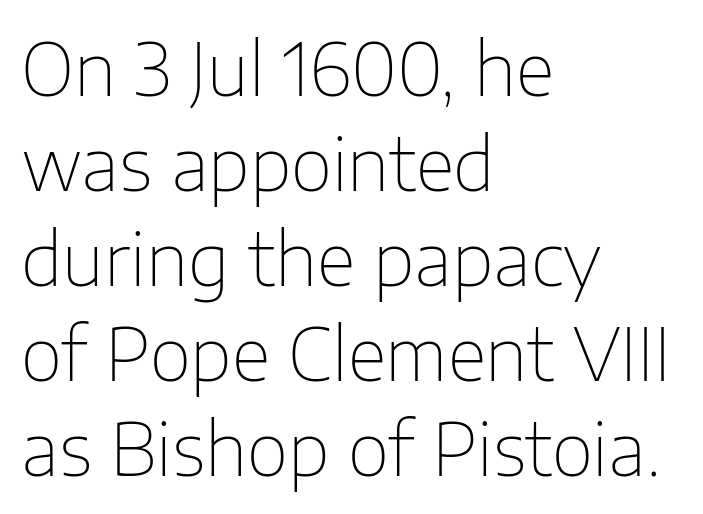
Q: Is the text bold? A: No.
Q: Is the text italic (slanted)? A: No, it is upright.
Q: Is the typeface a serif or a sans-serif typeface? A: Sans-serif.
Q: Is the text underlined? A: No.
Q: How is the paragraph aligned? A: Left-aligned.
Q: Is the spacing between letters normal or unusually wide? A: Normal.
Q: Is the spacing between lines tight, normal or loose? A: Normal.
Q: Width (condensed, normal, or wide)? A: Normal.
Q: Stroke contrast? A: Low.
Q: x-height? A: Medium.
Q: Monospaced? A: No.
